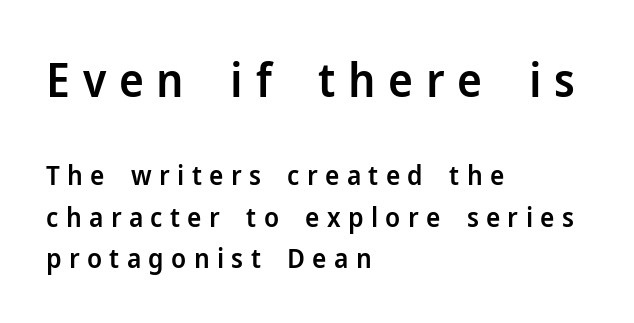
The rows are spaced the way most documents space them. Between these two stacked blocks, the higher one wins on size. Lines of text with bare space underneath. The strokes are fattened partway — semibold, not bold.
